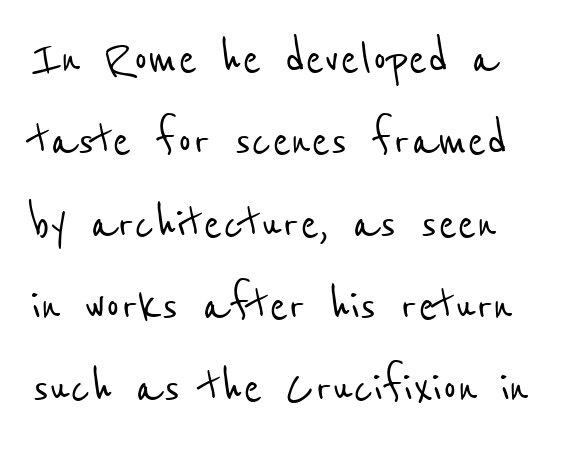
{"serif": "no", "width": "condensed", "stroke_contrast": "low", "x_height": "medium", "monospaced": "no", "underline": "no", "line_spacing": "normal", "line_spacing_ratio": 1.47, "letter_spacing": "normal", "letter_spacing_em": 0.0, "glyph_px": 56}
